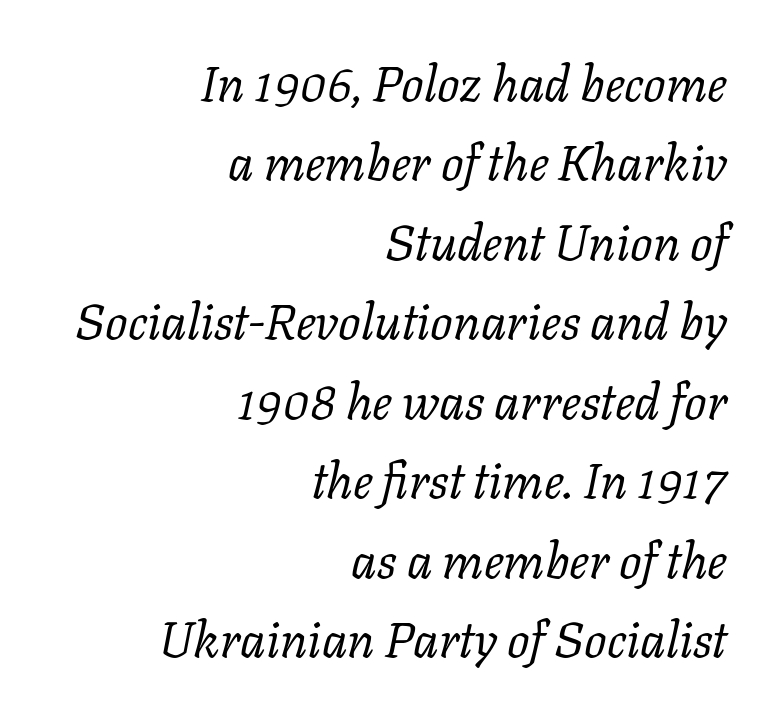
Glyph-to-glyph distance matches everyday printed text. The lines in this sample share a right terminus and differ only in where they begin. The block of text has a typical density, with ordinary space between rows. Note the varied advance widths — an 'i' is clearly narrower than an 'm'. Is the type slanted? Yes — the strokes lean at a clear angle. The foot of each line stays bare and open.
